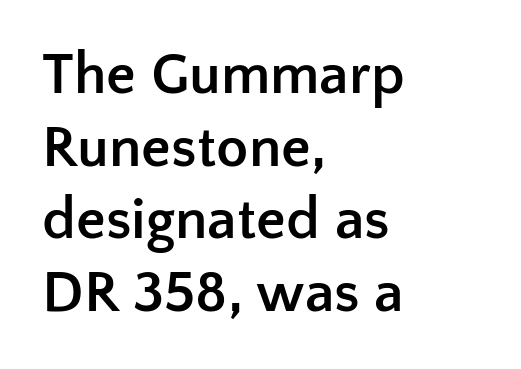
The image shows 59 px semibold sans-serif type, upright; set left-aligned, line spacing 1.23x, normal letter spacing, not underlined; low stroke contrast and a medium x-height.
